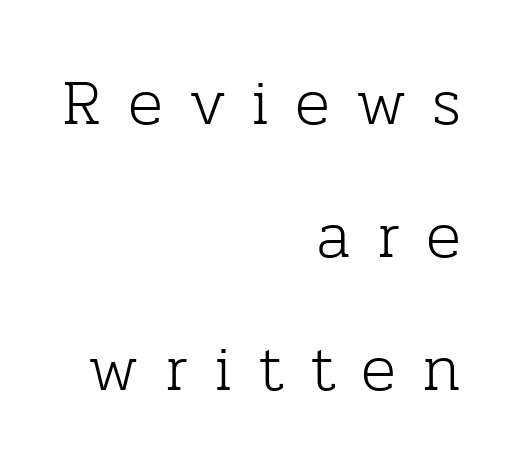
{"serif": "yes", "italic": "no", "bold": "no", "weight": "light", "width": "normal", "stroke_contrast": "low", "x_height": "medium", "monospaced": "no", "underline": "no", "align": "right", "line_spacing": "loose", "line_spacing_ratio": 2.05, "letter_spacing": "wide", "letter_spacing_em": 0.4, "glyph_px": 65}
